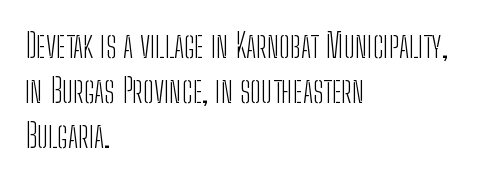
Q: Is the text bold? A: No.
Q: Is the text italic (slanted)? A: No, it is upright.
Q: Is the typeface a serif or a sans-serif typeface? A: Sans-serif.
Q: Is the text underlined? A: No.
Q: How is the paragraph aligned? A: Left-aligned.
Q: Is the spacing between letters normal or unusually wide? A: Normal.
Q: Is the spacing between lines tight, normal or loose? A: Normal.
Q: Width (condensed, normal, or wide)? A: Condensed.
Q: Stroke contrast? A: Low.
Q: x-height? A: Medium.
Q: Monospaced? A: No.
